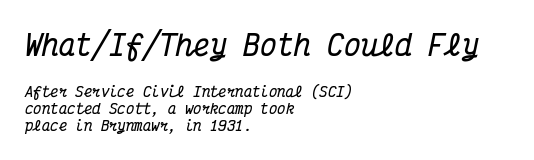
Q: Is the text bold? A: Yes.
Q: Is the text italic (slanted)? A: Yes, it leans right by about 12 degrees.
Q: Is the typeface a serif or a sans-serif typeface? A: Serif.
Q: Is the text underlined? A: No.
Q: How is the paragraph aligned? A: Left-aligned.
Q: Is the spacing between letters normal or unusually wide? A: Normal.
Q: Which block of text is set in a larger size, the first (top) or the second (bottom)? A: The first (top) one.
Q: Width (condensed, normal, or wide)? A: Condensed.
Q: Stroke contrast? A: Medium.
Q: x-height? A: Medium.
Q: Monospaced? A: Yes.
